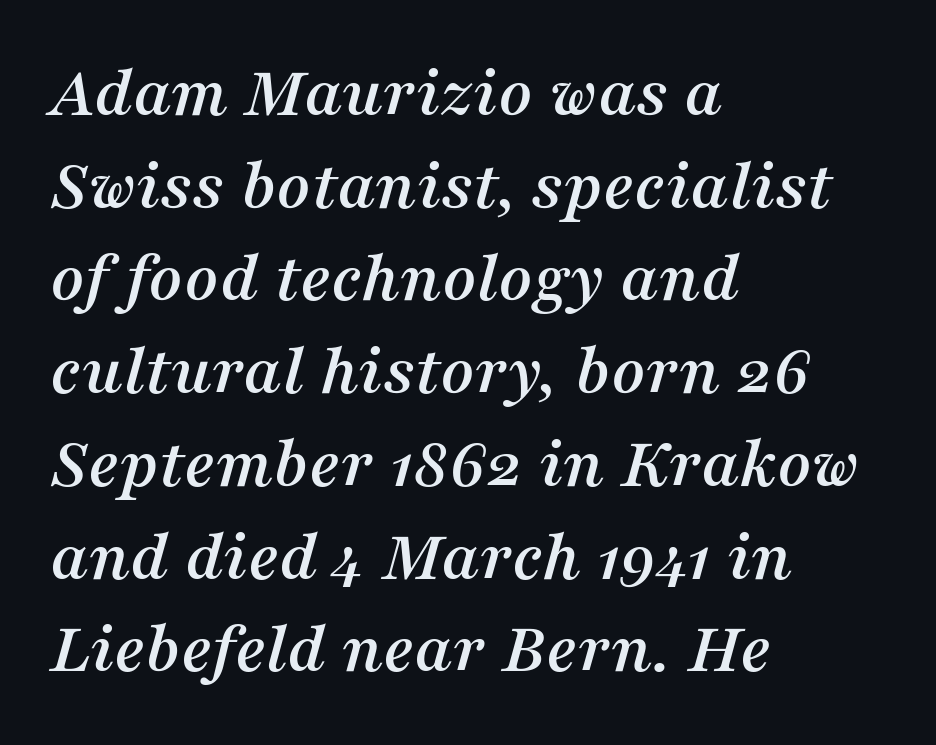
{"serif": "yes", "italic": "yes", "lean": "right", "slant_degrees": 16, "width": "normal", "stroke_contrast": "medium", "x_height": "medium", "monospaced": "no", "underline": "no", "align": "left", "line_spacing": "normal", "line_spacing_ratio": 1.27, "letter_spacing": "normal", "letter_spacing_em": 0.0, "glyph_px": 73}
